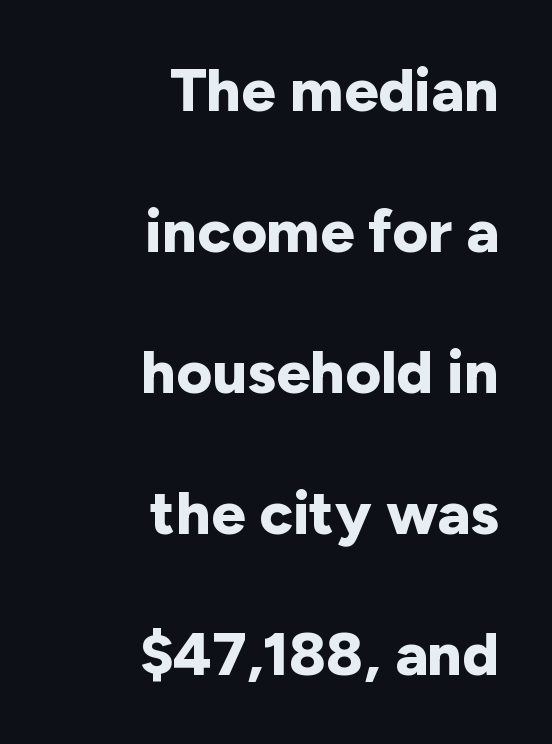
{"serif": "no", "italic": "no", "bold": "yes", "weight": "bold", "width": "normal", "stroke_contrast": "low", "x_height": "medium", "monospaced": "no", "underline": "no", "align": "right", "line_spacing": "loose", "line_spacing_ratio": 2.31, "letter_spacing": "normal", "letter_spacing_em": 0.0, "glyph_px": 61}
